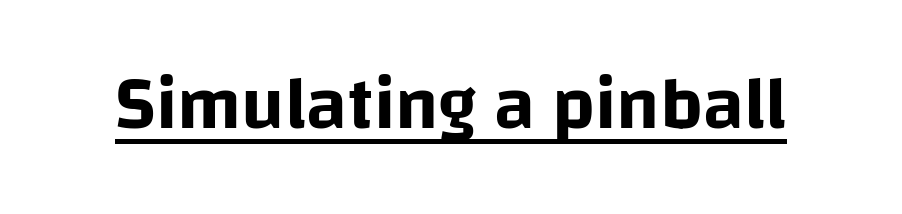
Q: Is the text italic (slanted)? A: No, it is upright.
Q: Is the typeface a serif or a sans-serif typeface? A: Sans-serif.
Q: Is the text underlined? A: Yes.
Q: Is the spacing between letters normal or unusually wide? A: Normal.
Q: Width (condensed, normal, or wide)? A: Normal.
Q: Stroke contrast? A: Low.
Q: x-height? A: Large.
Q: Monospaced? A: No.
